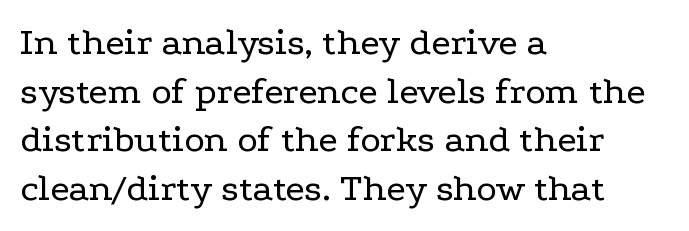
Yep, those are serifs on the letters. The font is comparable to plain body text, perhaps lighter. A typesetter would mark this as roman, not italic. This rendering uses left alignment, leaving the right contour irregular. The rendering uses natural spacing where letterforms have individual widths.
